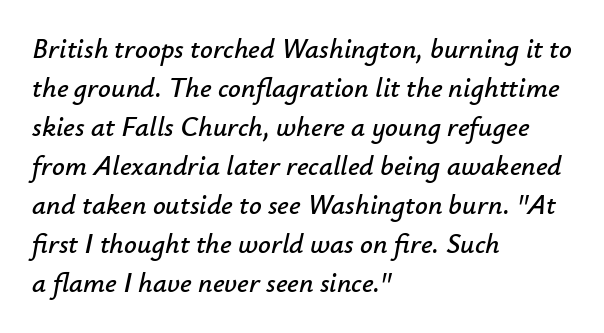
Q: Is the text italic (slanted)? A: Yes, it leans right by about 12 degrees.
Q: Is the text underlined? A: No.
Q: How is the paragraph aligned? A: Left-aligned.
Q: Is the spacing between letters normal or unusually wide? A: Normal.
Q: Is the spacing between lines tight, normal or loose? A: Normal.
Q: Width (condensed, normal, or wide)? A: Normal.
Q: Stroke contrast? A: Low.
Q: x-height? A: Small.
Q: Monospaced? A: No.
